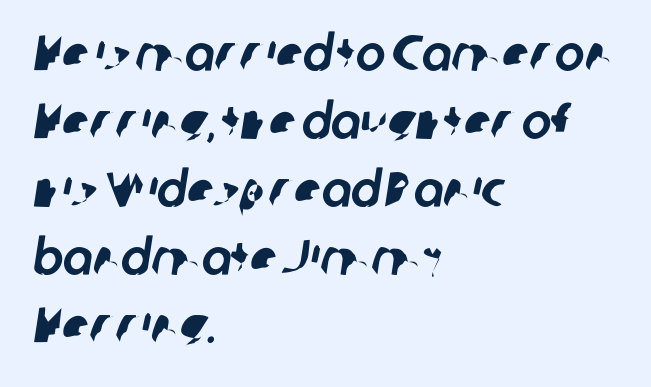
Q: Is the typeface a serif or a sans-serif typeface? A: Sans-serif.
Q: Is the text underlined? A: No.
Q: How is the paragraph aligned? A: Left-aligned.
Q: Is the spacing between letters normal or unusually wide? A: Normal.
Q: Is the spacing between lines tight, normal or loose? A: Normal.
Q: Width (condensed, normal, or wide)? A: Normal.
Q: Stroke contrast? A: Low.
Q: x-height? A: Medium.
Q: Monospaced? A: No.
